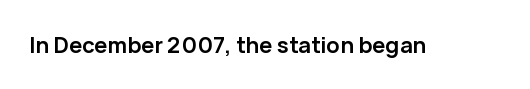
{"italic": "no", "bold": "yes", "underline": "no", "letter_spacing": "normal", "letter_spacing_em": 0.0, "glyph_px": 22}
